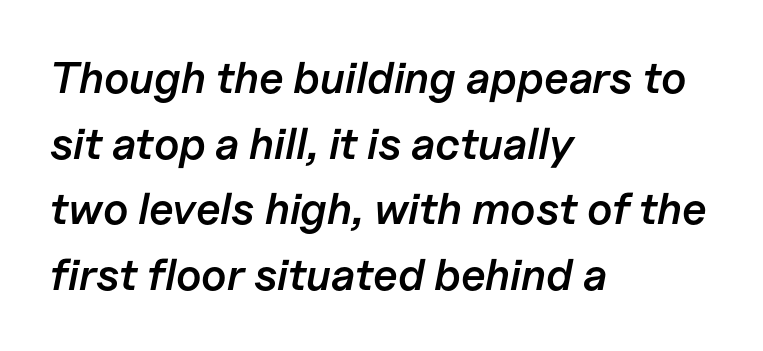
The image shows 44 px semibold type, italic (leaning right); set left-aligned, normal line spacing (1.49x), normal letter spacing, not underlined; low stroke contrast and a medium x-height.
